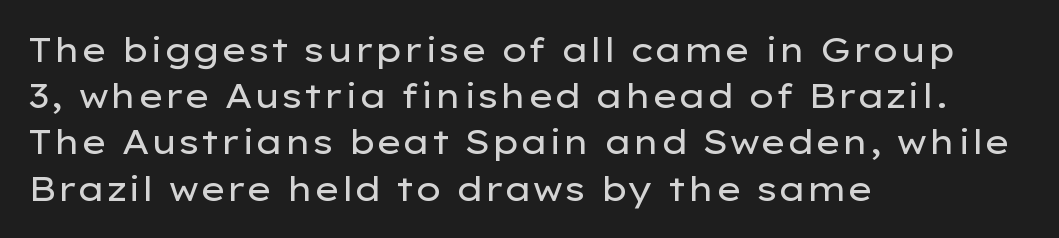
{"serif": "no", "italic": "no", "bold": "no", "weight": "regular", "width": "wide", "stroke_contrast": "low", "x_height": "medium", "monospaced": "no", "underline": "no", "align": "left", "line_spacing": "normal", "line_spacing_ratio": 1.36, "letter_spacing": "normal", "letter_spacing_em": 0.0, "glyph_px": 34}
